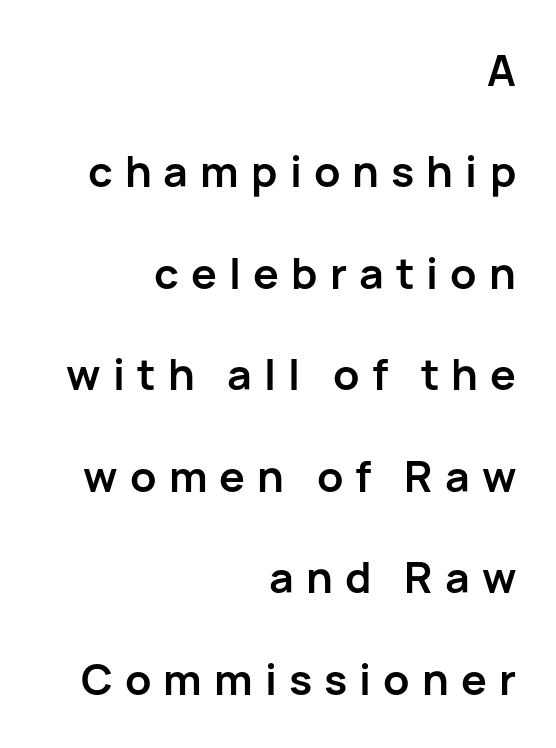
{"serif": "no", "italic": "no", "bold": "yes", "weight": "semibold", "width": "normal", "stroke_contrast": "low", "x_height": "medium", "monospaced": "no", "underline": "no", "align": "right", "line_spacing": "loose", "line_spacing_ratio": 2.36, "letter_spacing": "wide", "letter_spacing_em": 0.28, "glyph_px": 43}
